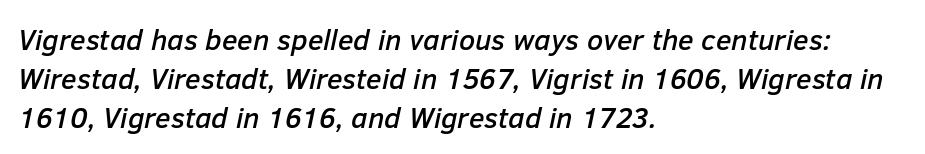
{"italic": "yes", "lean": "right", "slant_degrees": 12, "width": "normal", "stroke_contrast": "low", "x_height": "medium", "monospaced": "no", "underline": "no", "align": "left", "line_spacing": "normal", "line_spacing_ratio": 1.34, "letter_spacing": "normal", "letter_spacing_em": 0.0, "glyph_px": 29}
